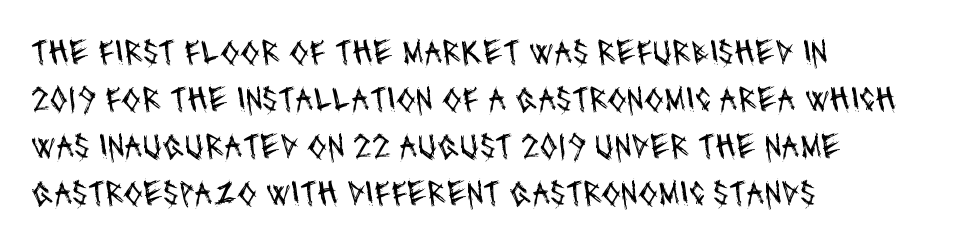
{"serif": "no", "bold": "no", "weight": "regular", "width": "condensed", "stroke_contrast": "medium", "x_height": "large", "monospaced": "no", "underline": "no", "align": "left", "line_spacing": "normal", "line_spacing_ratio": 1.31, "letter_spacing": "normal", "letter_spacing_em": 0.0, "glyph_px": 36}
